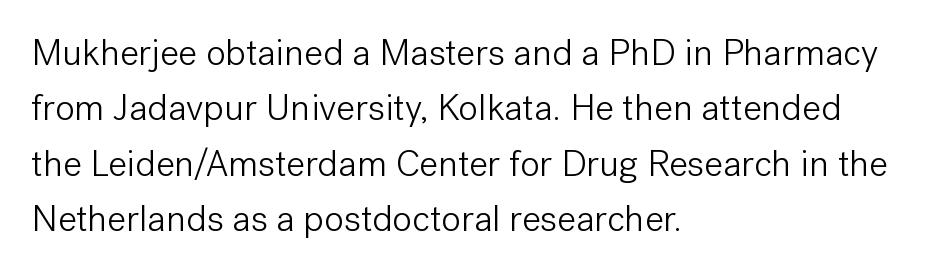
The letters stand upright; this is a roman face. Weight class: somewhere from thin through regular. The ragged edge is on the right, which tells us the setting is flush left. What's the leading like? Ordinary, nothing unusual. A sans-serif font was chosen for this passage. Check the space under the baseline: it is left empty.
